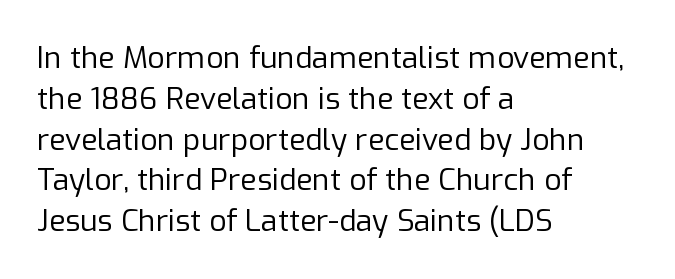
{"serif": "no", "italic": "no", "bold": "no", "weight": "regular", "width": "normal", "stroke_contrast": "low", "x_height": "medium", "monospaced": "no", "underline": "no", "align": "left", "line_spacing": "normal", "line_spacing_ratio": 1.36, "letter_spacing": "normal", "letter_spacing_em": 0.0, "glyph_px": 30}
